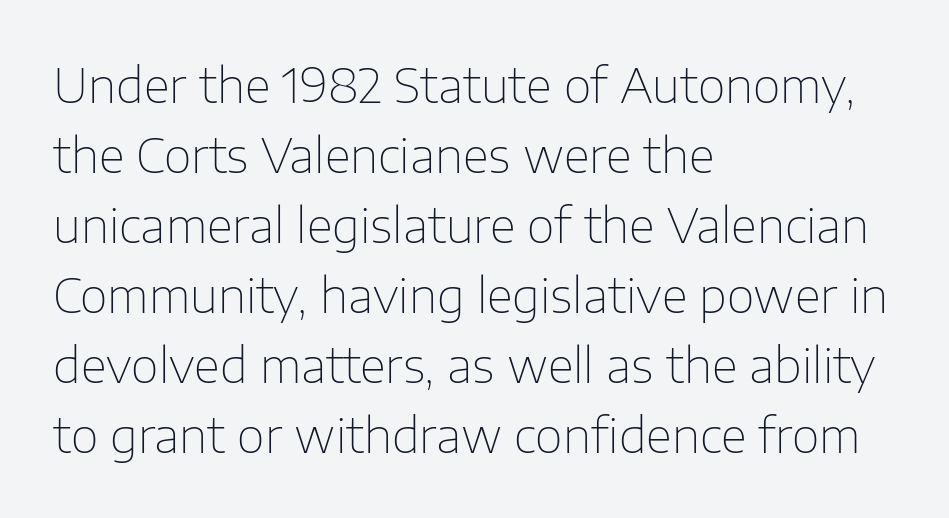
The image shows 48 px thin sans-serif type, upright; set left-aligned, normal line spacing (1.46x), normal letter spacing, not underlined; low stroke contrast and a medium x-height.
